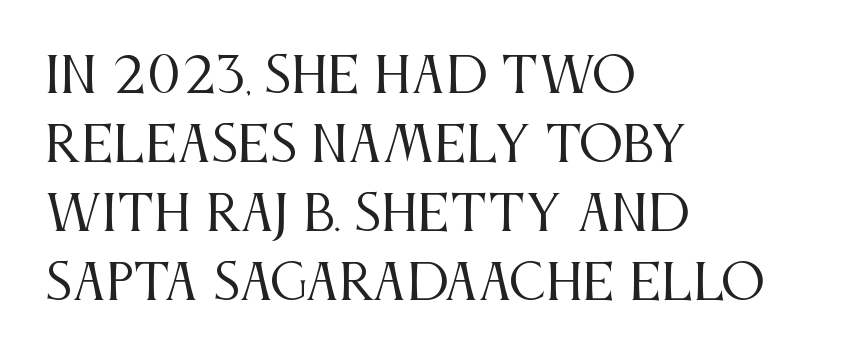
The image shows 49 px regular-weight, condensed serif type, upright; set left-aligned, normal line spacing (1.41x), normal letter spacing, not underlined; medium stroke contrast and a large x-height.
